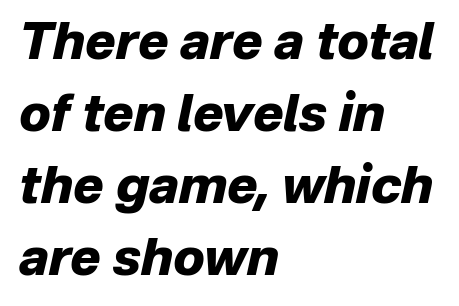
The line texture is even and compact thanks to regular tracking. The glyphs look as if they've been sheared to an angle. The foot of each line stays bare and open. Students, this is bold: see how much ink each stroke carries. Notice how the passage keeps a crisp vertical edge on the left only. The letters advance in unequal steps, a hallmark of proportional type.
